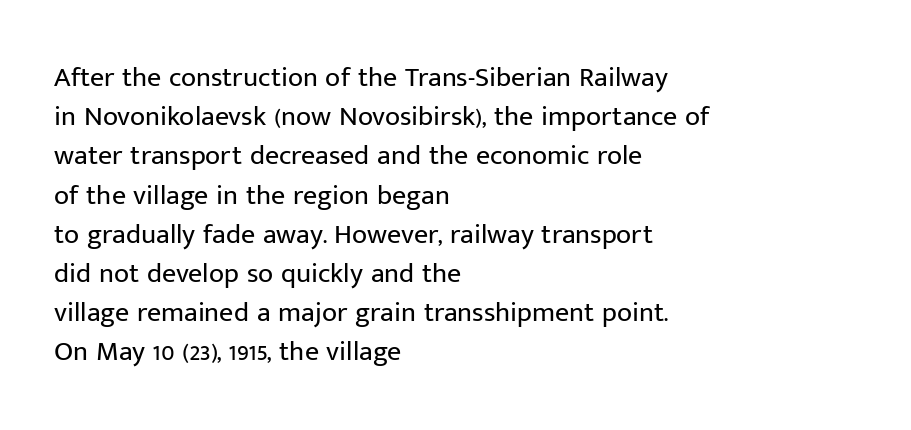
Q: Is the text bold? A: No.
Q: Is the text italic (slanted)? A: No, it is upright.
Q: Is the typeface a serif or a sans-serif typeface? A: Sans-serif.
Q: Is the text underlined? A: No.
Q: How is the paragraph aligned? A: Left-aligned.
Q: Is the spacing between letters normal or unusually wide? A: Normal.
Q: Is the spacing between lines tight, normal or loose? A: Normal.
Q: Width (condensed, normal, or wide)? A: Normal.
Q: Stroke contrast? A: Low.
Q: x-height? A: Medium.
Q: Monospaced? A: No.
